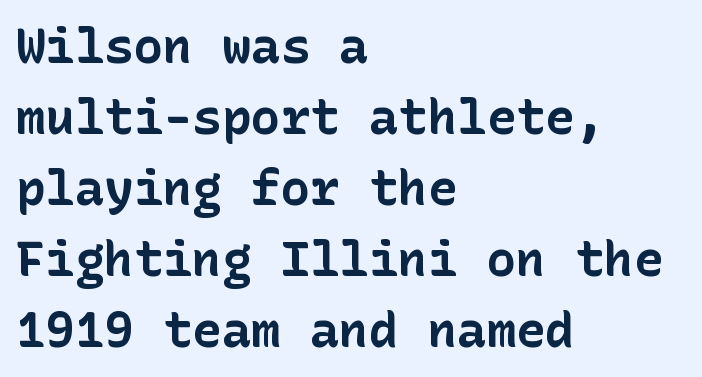
The lines are quadded left. The letters carry no serifs — their stems end cleanly without finishing strokes. You'd pick this weight for a headline — it's a proper bold. The letterforms sit shoulder to shoulder at normal distance. Notice how the stems are strictly vertical — no italics here. Line spacing here is normal.
